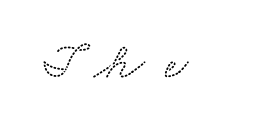
Q: Is the typeface a serif or a sans-serif typeface? A: Serif.
Q: Is the text underlined? A: No.
Q: Is the spacing between letters normal or unusually wide? A: Unusually wide.
Q: Width (condensed, normal, or wide)? A: Wide.
Q: Stroke contrast? A: Low.
Q: x-height? A: Small.
Q: Monospaced? A: No.
